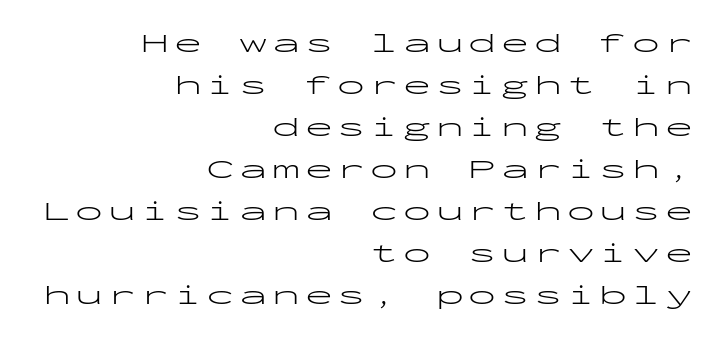
Q: Is the text bold? A: No.
Q: Is the text italic (slanted)? A: No, it is upright.
Q: Is the typeface a serif or a sans-serif typeface? A: Sans-serif.
Q: Is the text underlined? A: No.
Q: How is the paragraph aligned? A: Right-aligned.
Q: Is the spacing between lines tight, normal or loose? A: Normal.
Q: Width (condensed, normal, or wide)? A: Wide.
Q: Stroke contrast? A: Low.
Q: x-height? A: Medium.
Q: Monospaced? A: Yes.
